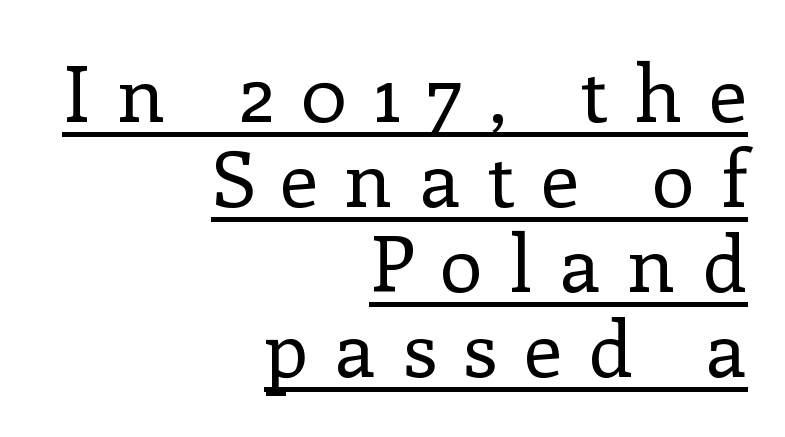
Loose tracking; the words dissolve into strings of separated letters. Underline: present. Is the type heavy? It reads as light-to-regular instead. The lines in this sample share a right terminus and differ only in where they begin. Compared with typical paragraphs, the rows here are closer together.
